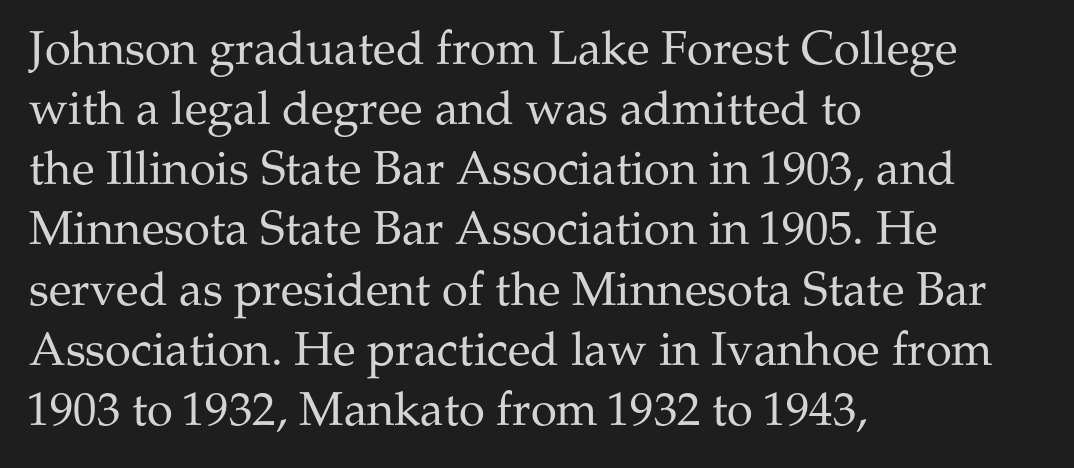
The image shows 47 px regular-weight serif type, upright; set left-aligned, normal line spacing (1.28x), normal letter spacing, not underlined; medium stroke contrast and a medium x-height.
